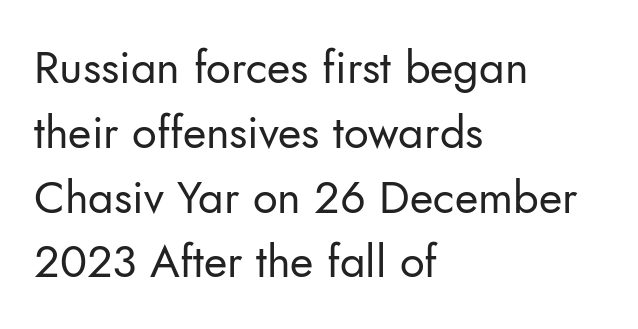
Q: Is the text bold? A: No.
Q: Is the text italic (slanted)? A: No, it is upright.
Q: Is the typeface a serif or a sans-serif typeface? A: Sans-serif.
Q: Is the text underlined? A: No.
Q: How is the paragraph aligned? A: Left-aligned.
Q: Is the spacing between letters normal or unusually wide? A: Normal.
Q: Is the spacing between lines tight, normal or loose? A: Normal.
Q: Width (condensed, normal, or wide)? A: Normal.
Q: Stroke contrast? A: Low.
Q: x-height? A: Small.
Q: Monospaced? A: No.
